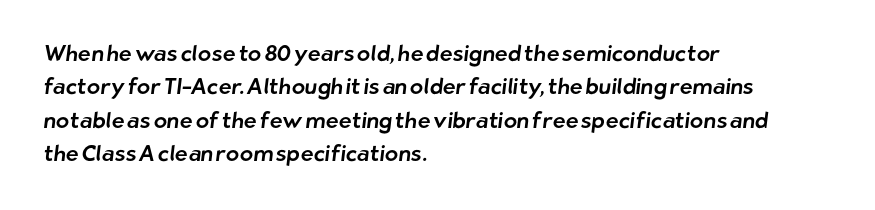
Q: Is the text underlined? A: No.
Q: How is the paragraph aligned? A: Left-aligned.
Q: Is the spacing between letters normal or unusually wide? A: Normal.
Q: Is the spacing between lines tight, normal or loose? A: Normal.
